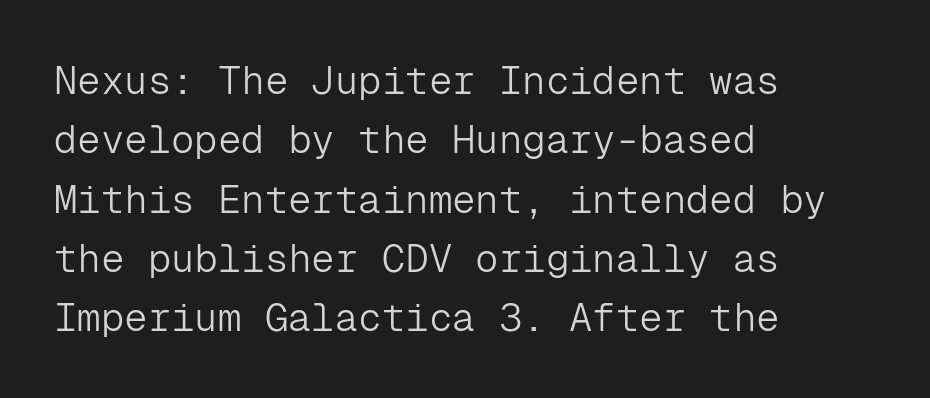
{"serif": "no", "italic": "no", "bold": "no", "weight": "light", "width": "normal", "stroke_contrast": "low", "x_height": "medium", "monospaced": "yes", "underline": "no", "align": "left", "line_spacing": "normal", "line_spacing_ratio": 1.52, "letter_spacing": "normal", "letter_spacing_em": 0.0, "glyph_px": 39}
